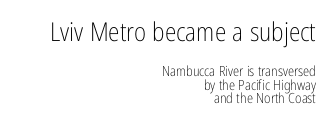
Q: Is the text bold? A: No.
Q: Is the text italic (slanted)? A: No, it is upright.
Q: Is the text underlined? A: No.
Q: How is the paragraph aligned? A: Right-aligned.
Q: Is the spacing between letters normal or unusually wide? A: Normal.
Q: Is the spacing between lines tight, normal or loose? A: Tight.
Q: Which block of text is set in a larger size, the first (top) or the second (bottom)? A: The first (top) one.
